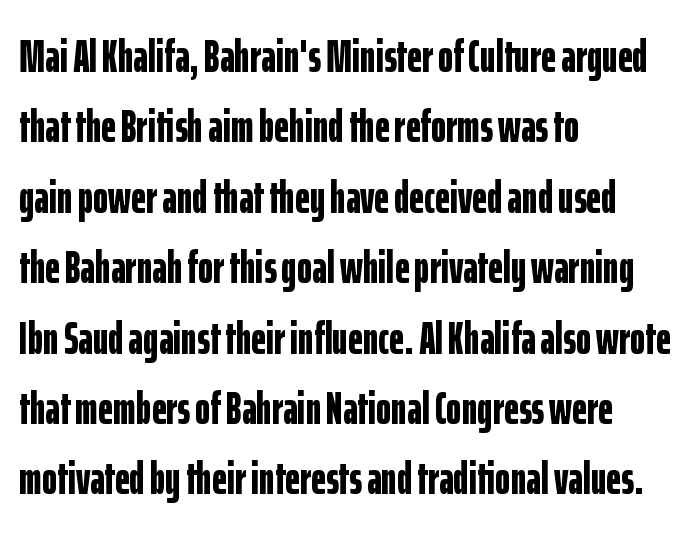
{"serif": "no", "italic": "no", "bold": "yes", "weight": "bold", "width": "condensed", "stroke_contrast": "low", "x_height": "medium", "monospaced": "no", "underline": "no", "align": "left", "line_spacing": "normal", "line_spacing_ratio": 1.53, "letter_spacing": "normal", "letter_spacing_em": 0.0, "glyph_px": 46}
